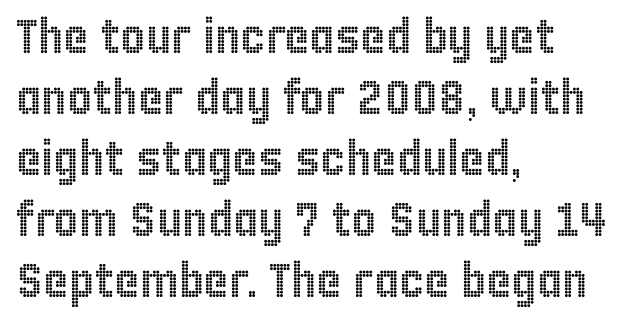
Q: Is the text italic (slanted)? A: No, it is upright.
Q: Is the text underlined? A: No.
Q: How is the paragraph aligned? A: Left-aligned.
Q: Is the spacing between letters normal or unusually wide? A: Normal.
Q: Is the spacing between lines tight, normal or loose? A: Normal.
Q: Width (condensed, normal, or wide)? A: Condensed.
Q: x-height? A: Large.
Q: Monospaced? A: No.
